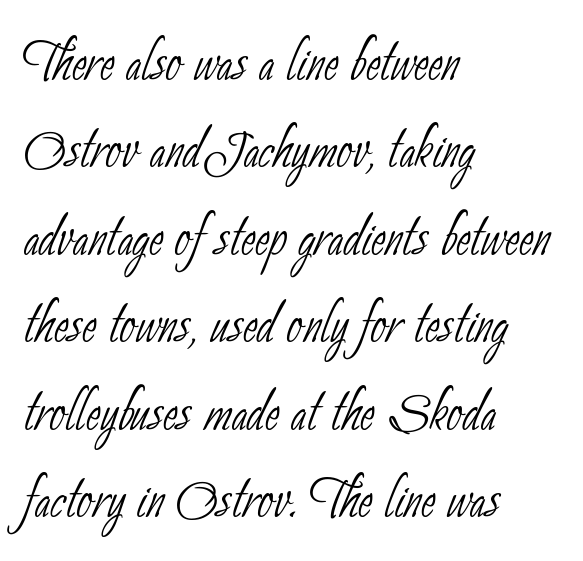
The line texture is even and compact thanks to regular tracking. The face looks like a standard text weight, possibly lighter. This is sans-serif lettering, the kind often seen on screens and signage. The ragged edge is on the right, which tells us the setting is flush left. Is this a fixed-width face? No — the glyphs have proportional, varying widths.
